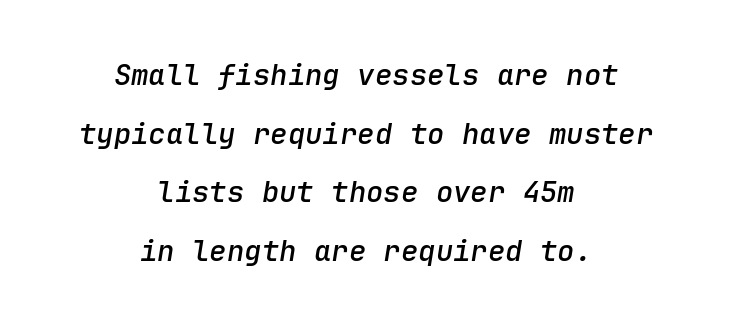
Q: Is the text bold? A: Semi-bold.
Q: Is the text italic (slanted)? A: Yes, it leans right by about 9 degrees.
Q: Is the text underlined? A: No.
Q: How is the paragraph aligned? A: Centered.
Q: Is the spacing between letters normal or unusually wide? A: Normal.
Q: Is the spacing between lines tight, normal or loose? A: Loose.
Q: Width (condensed, normal, or wide)? A: Normal.
Q: Stroke contrast? A: Low.
Q: x-height? A: Medium.
Q: Monospaced? A: Yes.
